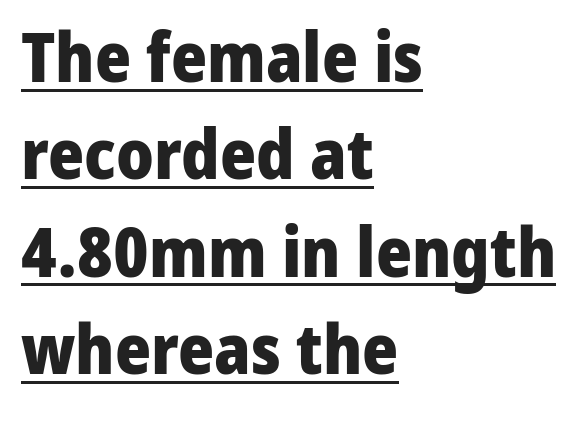
These lines keep a tight, regular rhythm from letter to letter. Every row of glyphs begins at an identical x-position on the left. These characters rest on top of a visible drawn line. A typesetter would call this leading conventional body-copy spacing.
